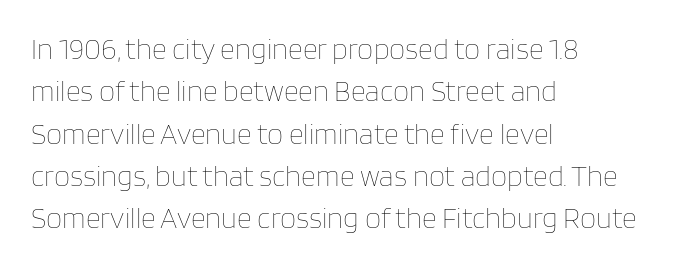
The image shows 29 px thin type, upright; set left-aligned, normal line spacing (1.46x), normal letter spacing, not underlined; low stroke contrast and a large x-height.
